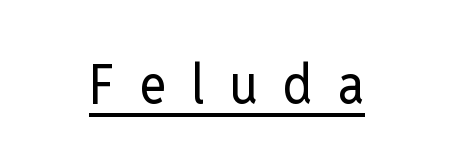
The image shows 56 px regular-weight, condensed sans-serif type, upright; set unusually wide letter spacing (+0.45 em), underlined; low stroke contrast and a medium x-height.
